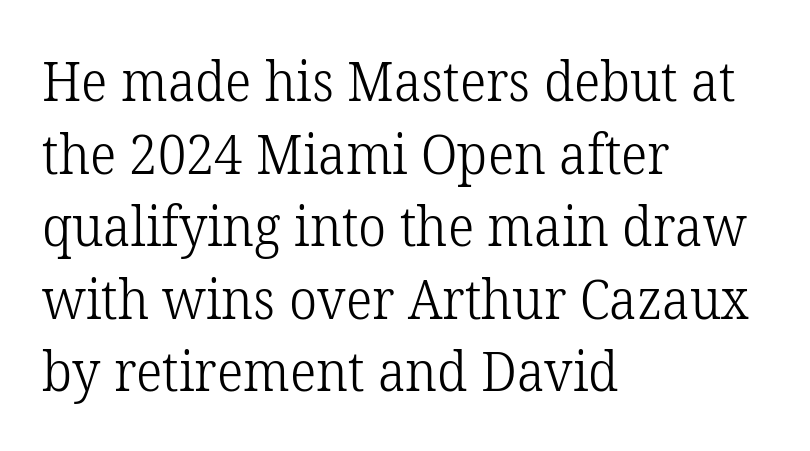
The image shows 55 px light serif type, upright; set left-aligned, normal line spacing (1.32x), normal letter spacing, not underlined; low stroke contrast and a medium x-height.
